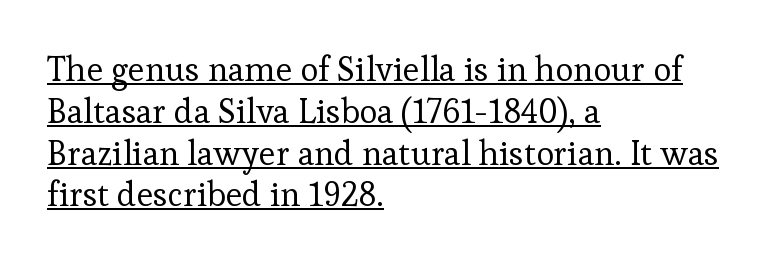
The image shows 34 px regular-weight serif type, upright; set left-aligned, line spacing 1.23x, normal letter spacing, underlined; low stroke contrast and a medium x-height.
